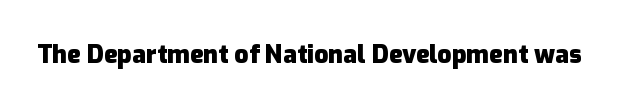
Underlining? Definitely not there. Strong, thick strokes mark this as bold type. This sample uses an upright cut, with every glyph sitting square on the baseline. A typesetter would call this zero additional tracking.
